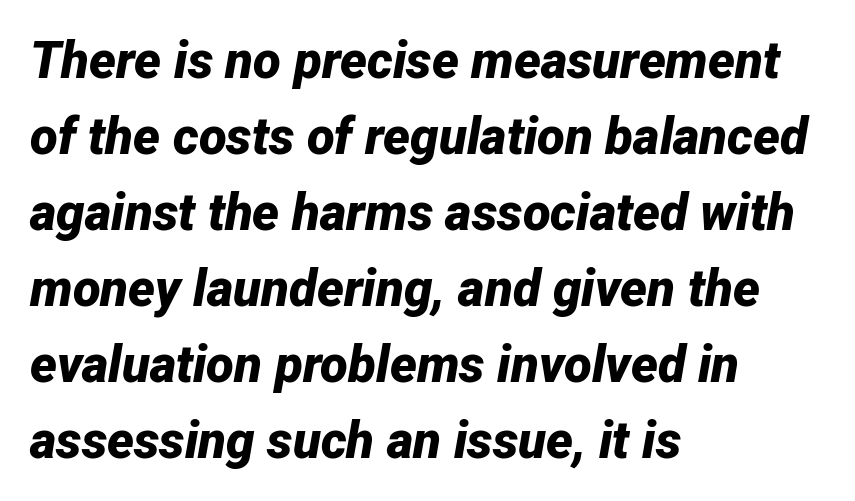
{"italic": "yes", "lean": "right", "slant_degrees": 12, "bold": "yes", "weight": "bold", "width": "normal", "stroke_contrast": "low", "x_height": "medium", "monospaced": "no", "underline": "no", "align": "left", "line_spacing": "normal", "line_spacing_ratio": 1.49, "letter_spacing": "normal", "letter_spacing_em": 0.0, "glyph_px": 51}
